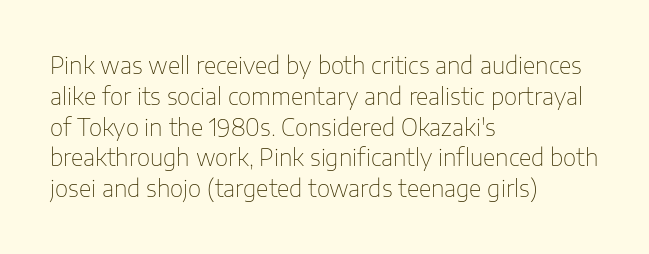
The image shows 23 px text type, upright; set left-aligned, normal line spacing (1.34x), normal letter spacing, not underlined.
